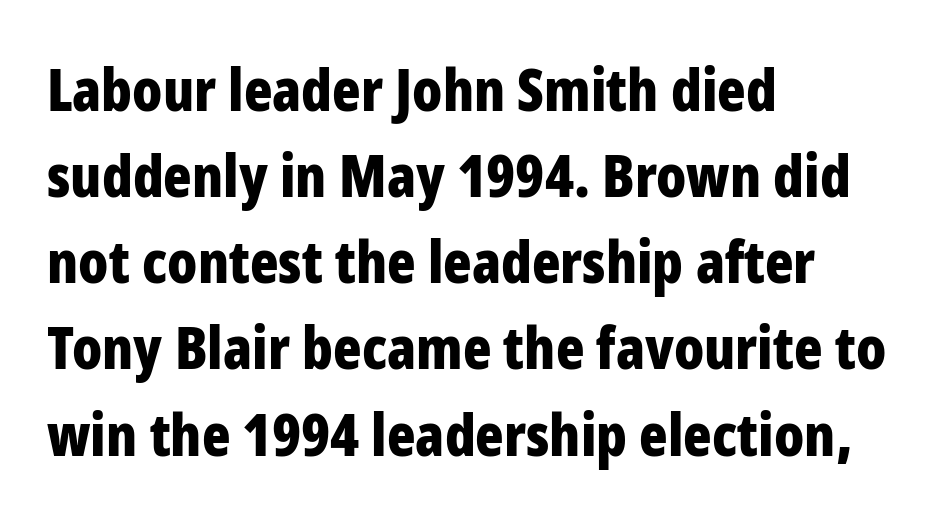
Q: Is the text bold? A: Yes.
Q: Is the text italic (slanted)? A: No, it is upright.
Q: Is the typeface a serif or a sans-serif typeface? A: Sans-serif.
Q: Is the text underlined? A: No.
Q: How is the paragraph aligned? A: Left-aligned.
Q: Is the spacing between letters normal or unusually wide? A: Normal.
Q: Is the spacing between lines tight, normal or loose? A: Normal.
Q: Width (condensed, normal, or wide)? A: Condensed.
Q: Stroke contrast? A: Low.
Q: x-height? A: Medium.
Q: Monospaced? A: No.
